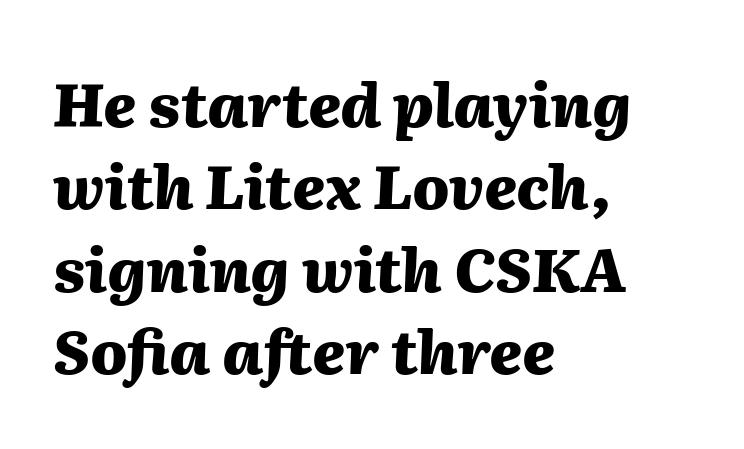
{"italic": "yes", "lean": "right", "slant_degrees": 2, "bold": "yes", "weight": "heavy", "width": "normal", "stroke_contrast": "medium", "x_height": "medium", "monospaced": "no", "underline": "no", "align": "left", "line_spacing": "normal", "line_spacing_ratio": 1.35, "letter_spacing": "normal", "letter_spacing_em": 0.0, "glyph_px": 61}
